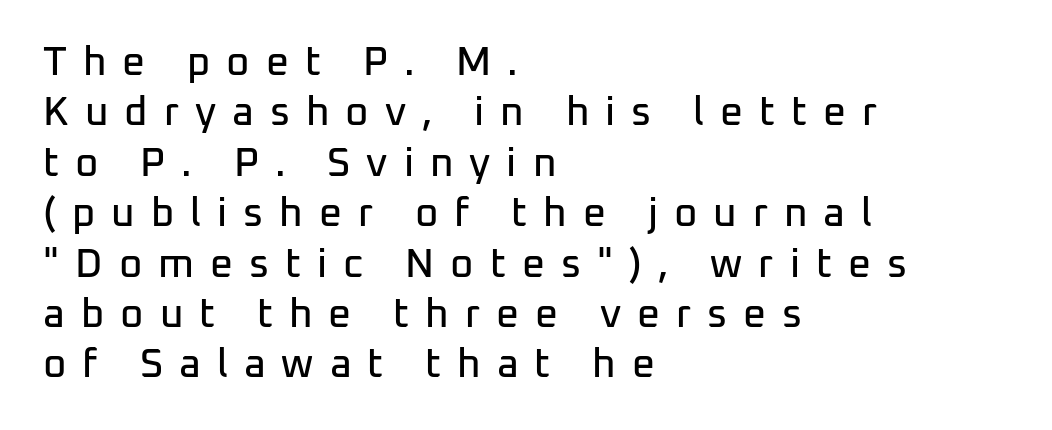
{"serif": "no", "italic": "no", "width": "normal", "stroke_contrast": "low", "x_height": "medium", "monospaced": "no", "underline": "no", "align": "left", "line_spacing": "normal", "line_spacing_ratio": 1.26, "letter_spacing": "wide", "letter_spacing_em": 0.4, "glyph_px": 40}
